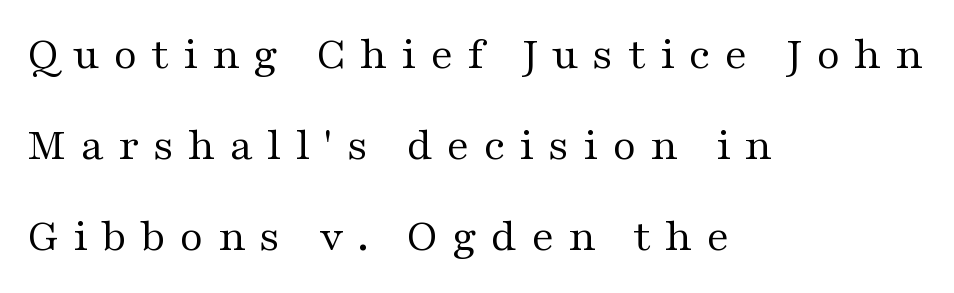
Q: Is the text bold? A: No.
Q: Is the text italic (slanted)? A: No, it is upright.
Q: Is the typeface a serif or a sans-serif typeface? A: Serif.
Q: Is the text underlined? A: No.
Q: How is the paragraph aligned? A: Left-aligned.
Q: Is the spacing between letters normal or unusually wide? A: Unusually wide.
Q: Is the spacing between lines tight, normal or loose? A: Loose.
Q: Width (condensed, normal, or wide)? A: Wide.
Q: Stroke contrast? A: Medium.
Q: x-height? A: Medium.
Q: Monospaced? A: No.
